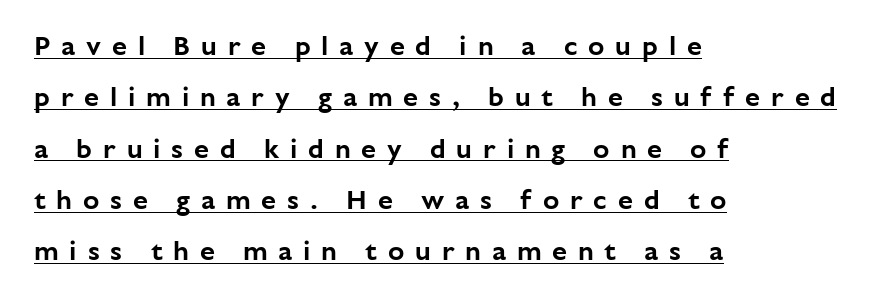
Like a heading marked for emphasis, these lines bear an underscore. The ragged edge is on the right, which tells us the setting is flush left. The block of text is sparse from top to bottom, with ample space between rows. No italicization has been applied; the sample stays upright. How are the letters spaced? Widely, with obvious added tracking.
